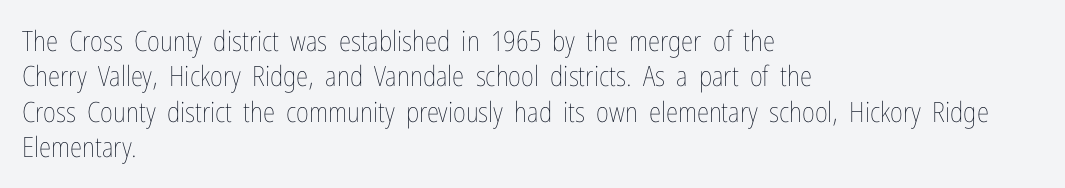
{"italic": "no", "bold": "no", "weight": "thin", "width": "condensed", "stroke_contrast": "low", "x_height": "medium", "monospaced": "no", "underline": "no", "align": "left", "line_spacing": "normal", "line_spacing_ratio": 1.26, "letter_spacing": "normal", "letter_spacing_em": 0.0, "glyph_px": 28}
